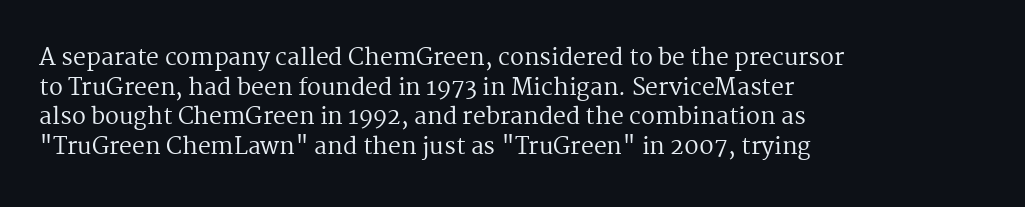
The image shows 23 px text type, upright; set left-aligned, normal line spacing (1.29x), normal letter spacing, not underlined.
